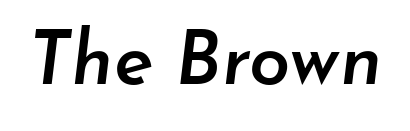
The letters advance in unequal steps, a hallmark of proportional type. No word sits above an underline. The gaps between neighbouring characters are ordinary and unremarkable. Weight check: semibold — heavier than regular, not quite bold. The specimen reads as italic at a glance.
